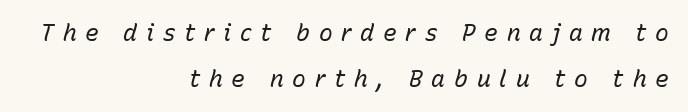
Q: Is the text bold? A: No.
Q: Is the text italic (slanted)? A: Yes, it leans right by about 15 degrees.
Q: Is the text underlined? A: No.
Q: How is the paragraph aligned? A: Right-aligned.
Q: Is the spacing between letters normal or unusually wide? A: Unusually wide.
Q: Is the spacing between lines tight, normal or loose? A: Loose.
